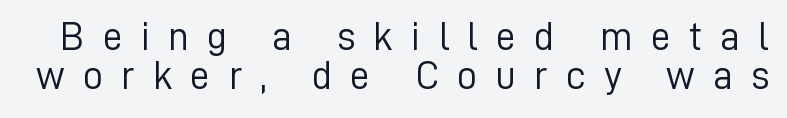
The image shows 40 px light sans-serif type, upright; set tight line spacing (0.98x), unusually wide letter spacing (+0.45 em), not underlined; low stroke contrast and a medium x-height.
